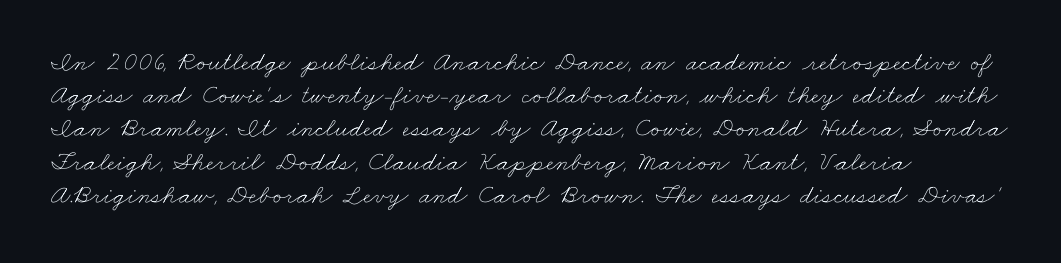
{"bold": "no", "underline": "no", "align": "left", "line_spacing_ratio": 1.23, "letter_spacing": "normal", "letter_spacing_em": 0.0, "glyph_px": 27}
